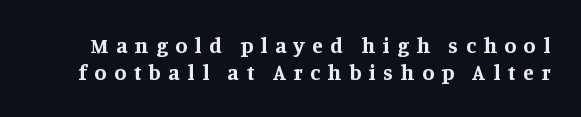
The image shows 22 px bold type, upright; set line spacing 1.21x, unusually wide letter spacing (+0.34 em), not underlined.
